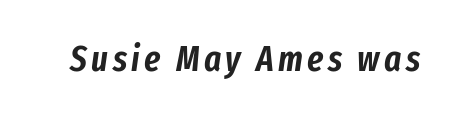
The image shows 36 px condensed type, italic (leaning right); set not underlined; low stroke contrast and a medium x-height.
